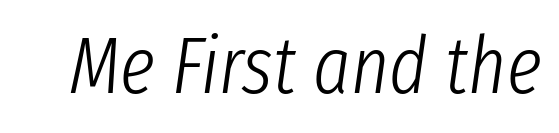
Q: Is the text bold? A: No.
Q: Is the text italic (slanted)? A: Yes, it leans right by about 8 degrees.
Q: Is the text underlined? A: No.
Q: Is the spacing between letters normal or unusually wide? A: Normal.
Q: Width (condensed, normal, or wide)? A: Condensed.
Q: Stroke contrast? A: Low.
Q: x-height? A: Medium.
Q: Monospaced? A: No.
